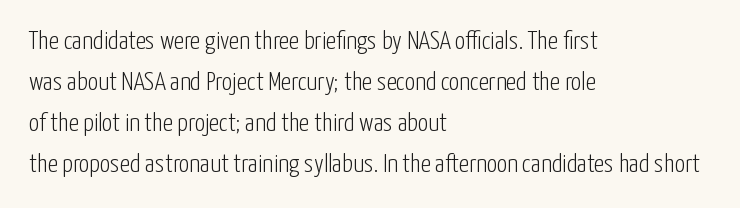
{"italic": "no", "bold": "no", "underline": "no", "align": "left", "line_spacing": "normal", "line_spacing_ratio": 1.58, "letter_spacing": "normal", "letter_spacing_em": 0.0, "glyph_px": 26}
